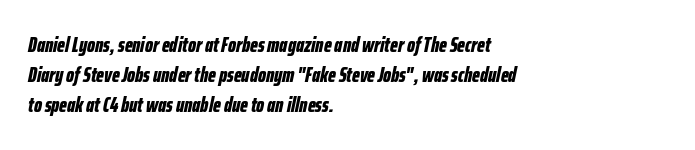
Casual observation: everything's shoved over to the left. Rendered with sloped, italic letterforms. Reading down the column, the eye jumps a familiar distance to each next line. Words appear dense and cohesive because spacing is normal. Typographic density is high because the face is bold.
